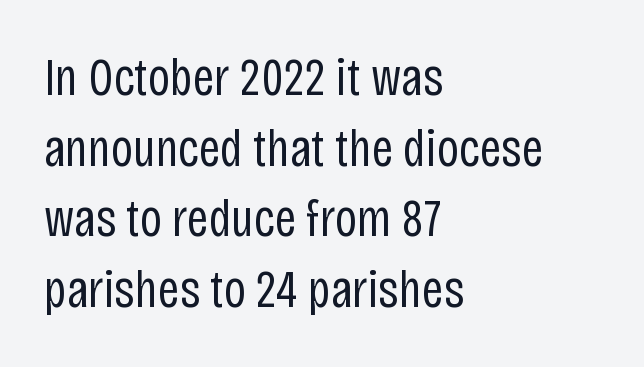
Q: Is the text bold? A: No.
Q: Is the text italic (slanted)? A: No, it is upright.
Q: Is the typeface a serif or a sans-serif typeface? A: Sans-serif.
Q: Is the text underlined? A: No.
Q: How is the paragraph aligned? A: Left-aligned.
Q: Is the spacing between letters normal or unusually wide? A: Normal.
Q: Is the spacing between lines tight, normal or loose? A: Normal.
Q: Width (condensed, normal, or wide)? A: Condensed.
Q: Stroke contrast? A: Low.
Q: x-height? A: Large.
Q: Monospaced? A: No.
